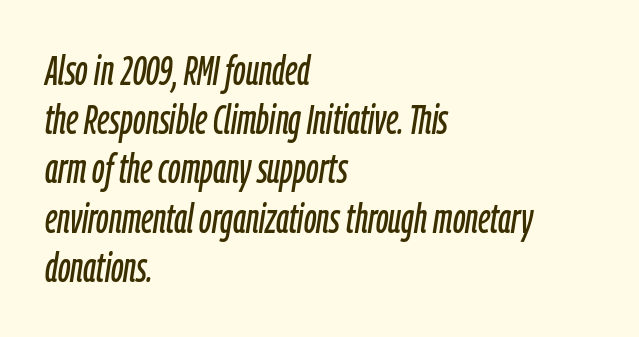
The image shows 41 px condensed type, italic (leaning right); set left-aligned, line spacing 1.2x, normal letter spacing, not underlined; low stroke contrast and a medium x-height.
